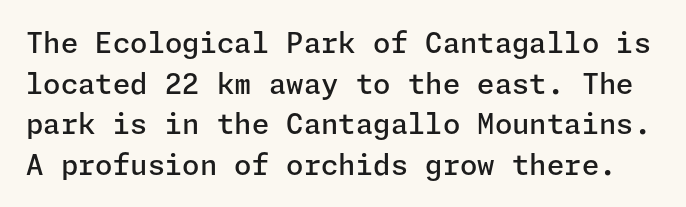
Q: Is the text bold? A: Semi-bold.
Q: Is the text italic (slanted)? A: No, it is upright.
Q: Is the typeface a serif or a sans-serif typeface? A: Sans-serif.
Q: Is the text underlined? A: No.
Q: Is the spacing between letters normal or unusually wide? A: Normal.
Q: Is the spacing between lines tight, normal or loose? A: Normal.
Q: Width (condensed, normal, or wide)? A: Normal.
Q: Stroke contrast? A: Low.
Q: x-height? A: Medium.
